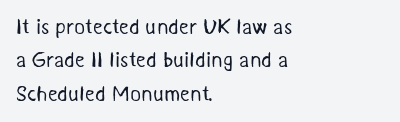
{"bold": "no", "underline": "no", "align": "left", "line_spacing": "normal", "line_spacing_ratio": 1.59, "letter_spacing": "normal", "letter_spacing_em": 0.0, "glyph_px": 21}
